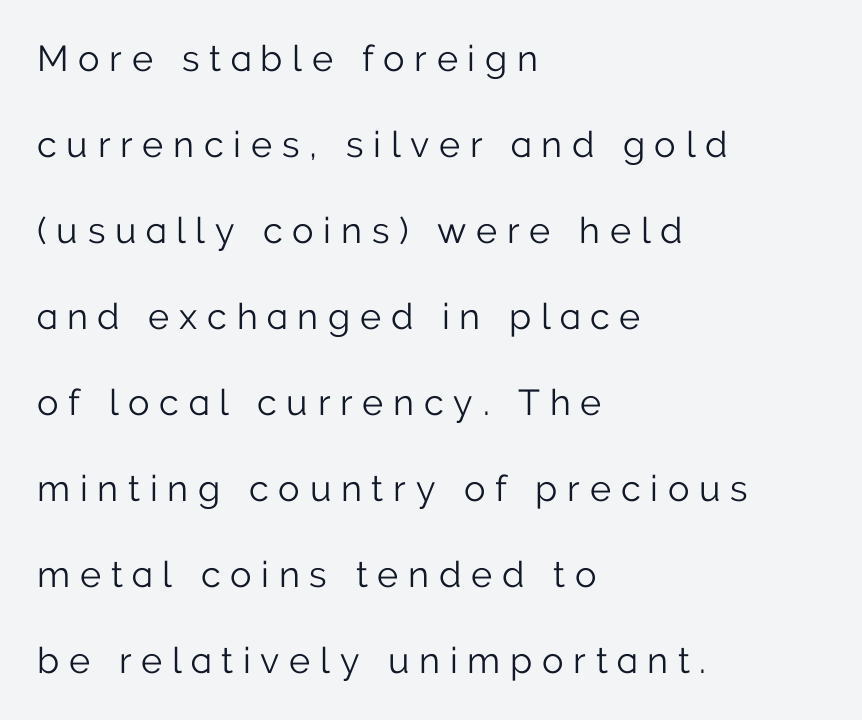
Varying glyph widths throughout — classic text-font behaviour. Reading down the block, your eye returns to a fixed left position each line. Bare-footed words on every line. The lettering holds an erect, upright posture throughout.
